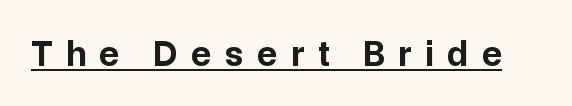
In terms of weight, the rendering is a true, heavy bold. Character widths vary here, with narrow letters taking less room than wide ones. Observe the wide spacing: letters keep a clear distance from each other. Posture: straight, roman, zero tilt. A typesetter would label this face a sans.
